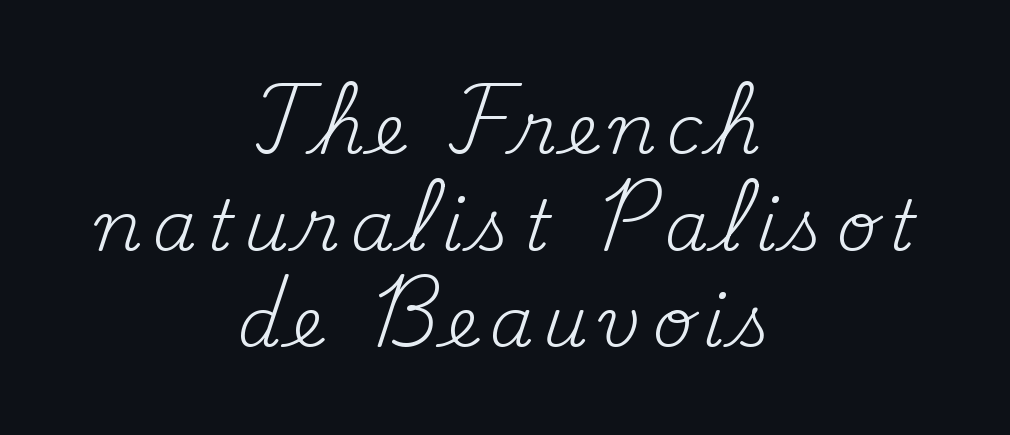
Note the varied advance widths — an 'i' is clearly narrower than an 'm'. Leading: standard. The rag falls on both sides of this text block equally. This sample uses a serif face. Beneath every word, the page is bare.
